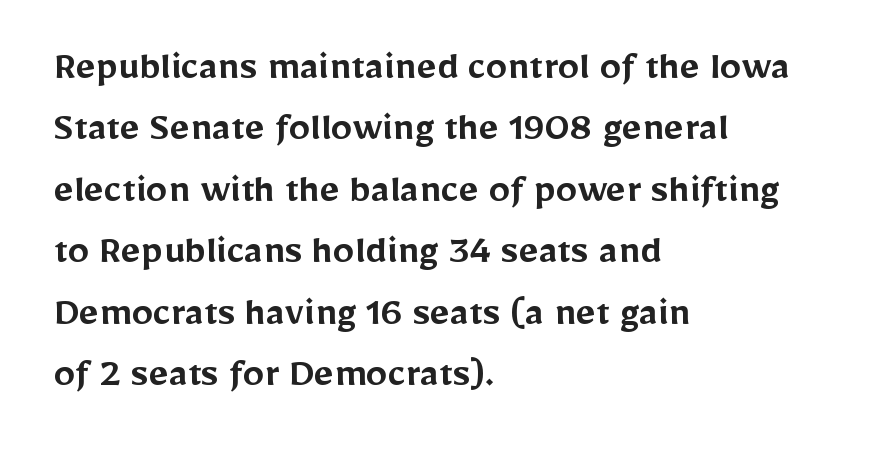
Unlike italic type, these characters show no tilt at all. Summary of vertical rhythm: regular, with standard interline spacing. Layout note: lines flush left. Honestly, the letter spacing is just normal — you wouldn't notice it. Decoration check: the copy has no underline.
